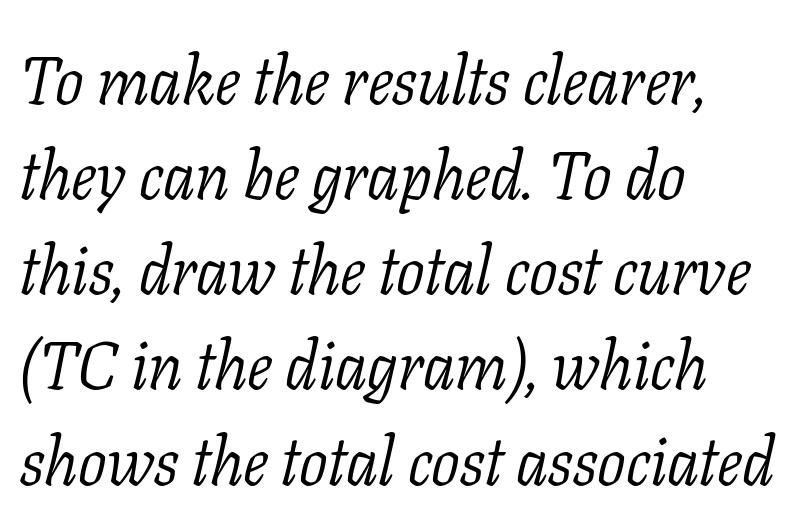
Weight: regular or lighter. Descenders are the only things crossing below the line. The rendering applies a slant to the glyphs. Evenly set lines give the paragraph a standard silhouette.
